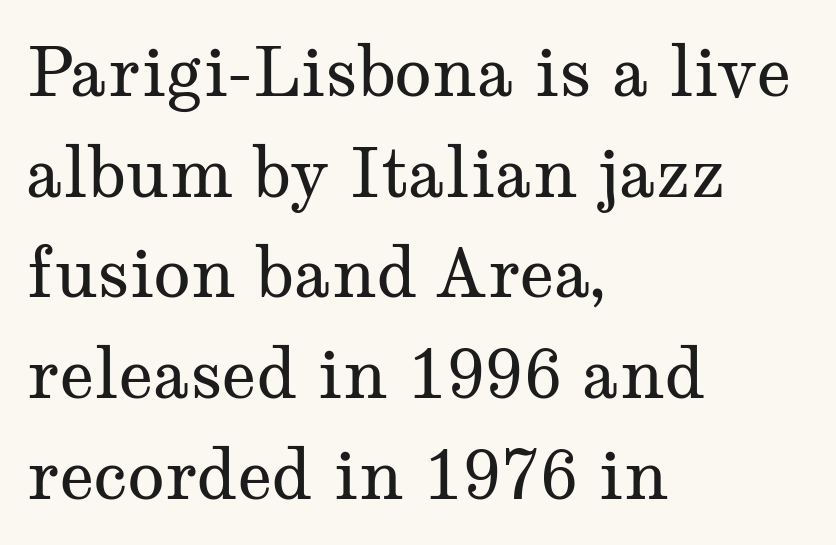
{"serif": "yes", "italic": "no", "bold": "no", "weight": "regular", "width": "wide", "stroke_contrast": "medium", "x_height": "medium", "monospaced": "no", "underline": "no", "align": "left", "line_spacing": "normal", "line_spacing_ratio": 1.48, "letter_spacing": "normal", "letter_spacing_em": 0.0, "glyph_px": 68}
